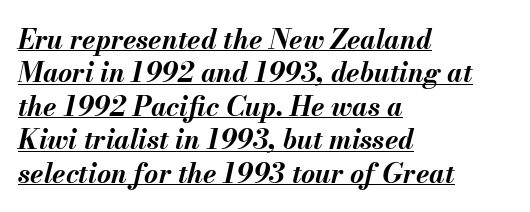
Q: Is the text bold? A: Yes.
Q: Is the text italic (slanted)? A: Yes, it leans right by about 13 degrees.
Q: Is the text underlined? A: Yes.
Q: How is the paragraph aligned? A: Left-aligned.
Q: Is the spacing between letters normal or unusually wide? A: Normal.
